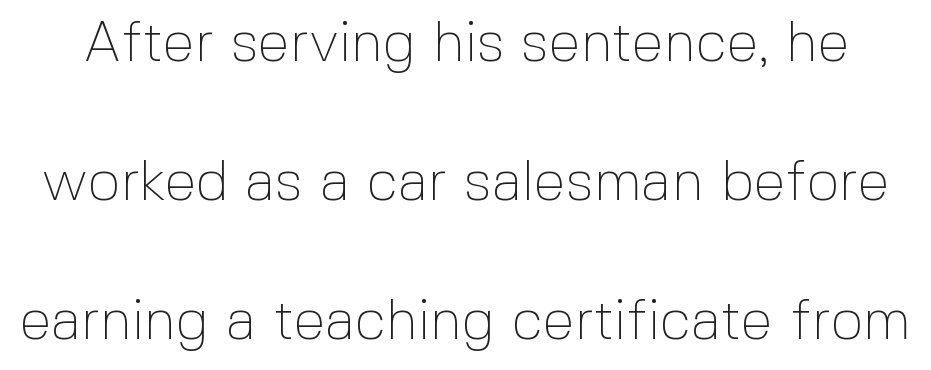
Q: Is the text bold? A: No.
Q: Is the text italic (slanted)? A: No, it is upright.
Q: Is the typeface a serif or a sans-serif typeface? A: Sans-serif.
Q: Is the text underlined? A: No.
Q: Is the spacing between letters normal or unusually wide? A: Normal.
Q: Is the spacing between lines tight, normal or loose? A: Loose.
Q: Width (condensed, normal, or wide)? A: Normal.
Q: x-height? A: Medium.
Q: Monospaced? A: No.
